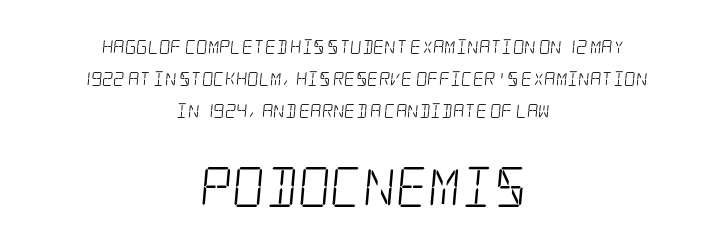
The image shows 40 px light, condensed serif type; set centered, loose line spacing (2.27x), normal letter spacing, not underlined; the second (bottom) block is 2.86x larger; low stroke contrast and a large x-height.
